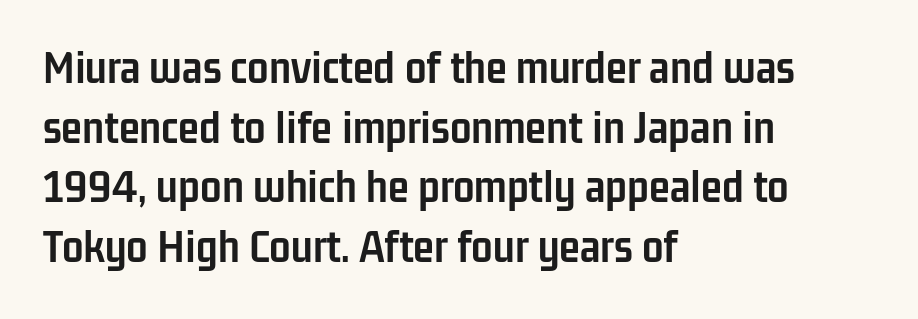
Beneath every word, the page is bare. Varying glyph widths throughout — classic text-font behaviour. The ragged edge is on the right, which tells us the setting is flush left. Honestly, the letter spacing is just normal — you wouldn't notice it. Pretty heavy lettering here — definitely bold.
